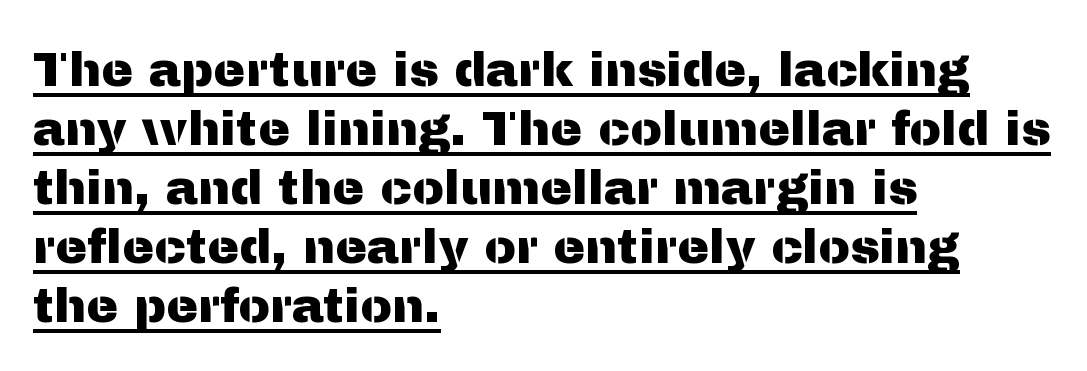
{"serif": "no", "italic": "no", "width": "normal", "stroke_contrast": "medium", "x_height": "medium", "monospaced": "no", "underline": "yes", "align": "left", "line_spacing_ratio": 1.23, "letter_spacing": "normal", "letter_spacing_em": 0.0, "glyph_px": 48}
